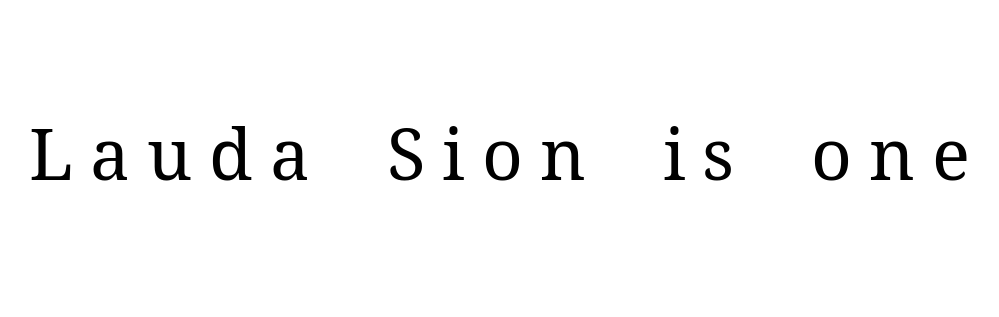
Q: Is the text bold? A: No.
Q: Is the text italic (slanted)? A: No, it is upright.
Q: Is the typeface a serif or a sans-serif typeface? A: Serif.
Q: Is the text underlined? A: No.
Q: Is the spacing between letters normal or unusually wide? A: Unusually wide.
Q: Width (condensed, normal, or wide)? A: Normal.
Q: Stroke contrast? A: Medium.
Q: x-height? A: Medium.
Q: Monospaced? A: No.
